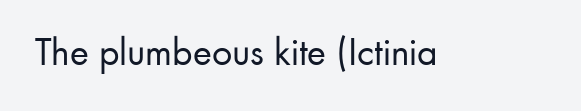
The image shows 40 px regular-weight sans-serif type, upright; set normal letter spacing, not underlined; low stroke contrast and a small x-height.
